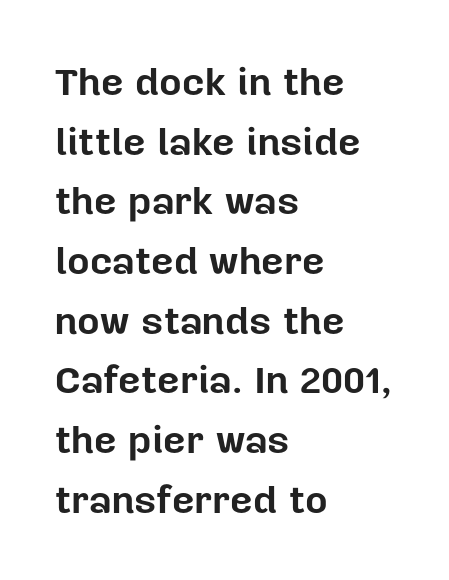
{"serif": "no", "italic": "no", "bold": "yes", "weight": "bold", "width": "normal", "stroke_contrast": "low", "x_height": "medium", "monospaced": "no", "underline": "no", "align": "left", "line_spacing": "normal", "line_spacing_ratio": 1.53, "letter_spacing": "normal", "letter_spacing_em": 0.0, "glyph_px": 39}
